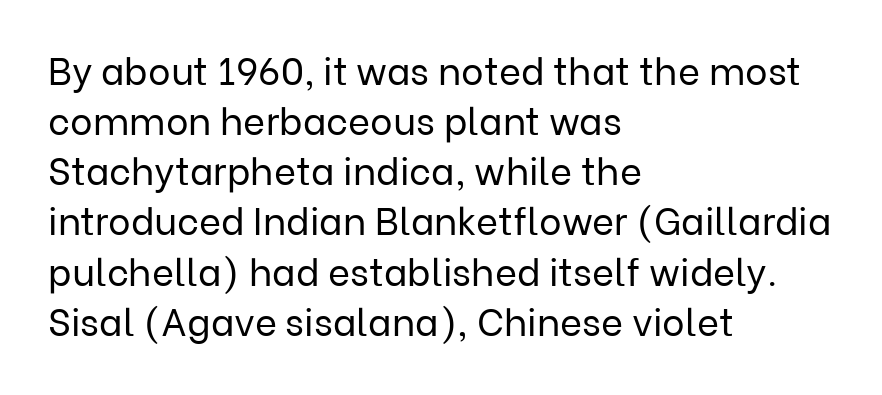
What kind of face is this? One without serifs — a sans. The typesetting does not lean heavy: it is not bold. Alignment: flush left. You could not count columns in this text — the font is proportionally spaced. Successive baselines arrive at the customary interval.
